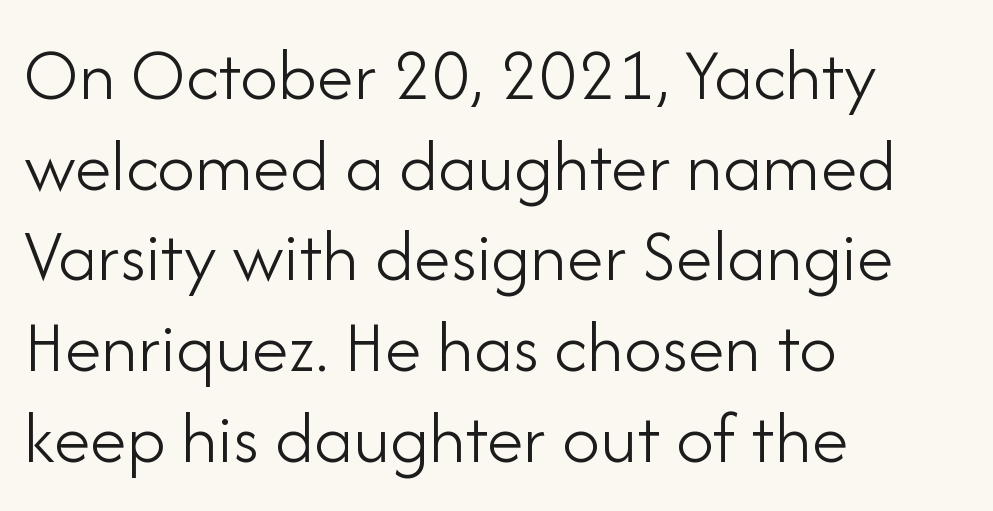
{"serif": "no", "italic": "no", "bold": "no", "weight": "light", "width": "normal", "stroke_contrast": "low", "x_height": "small", "monospaced": "no", "underline": "no", "align": "left", "line_spacing_ratio": 1.21, "letter_spacing": "normal", "letter_spacing_em": 0.0, "glyph_px": 75}
